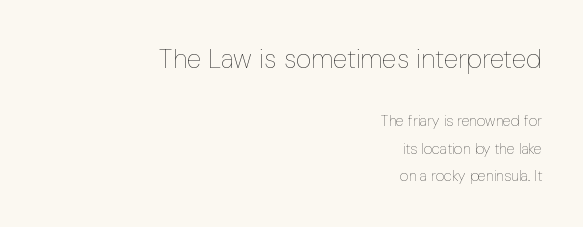
Is there any slant? The stems are plumb. This is not heavy type; no bold has been used. The first block has been scaled up relative to the second. Descenders hang freely into open space. The lines are quadded right. These lines keep a tight, regular rhythm from letter to letter.
